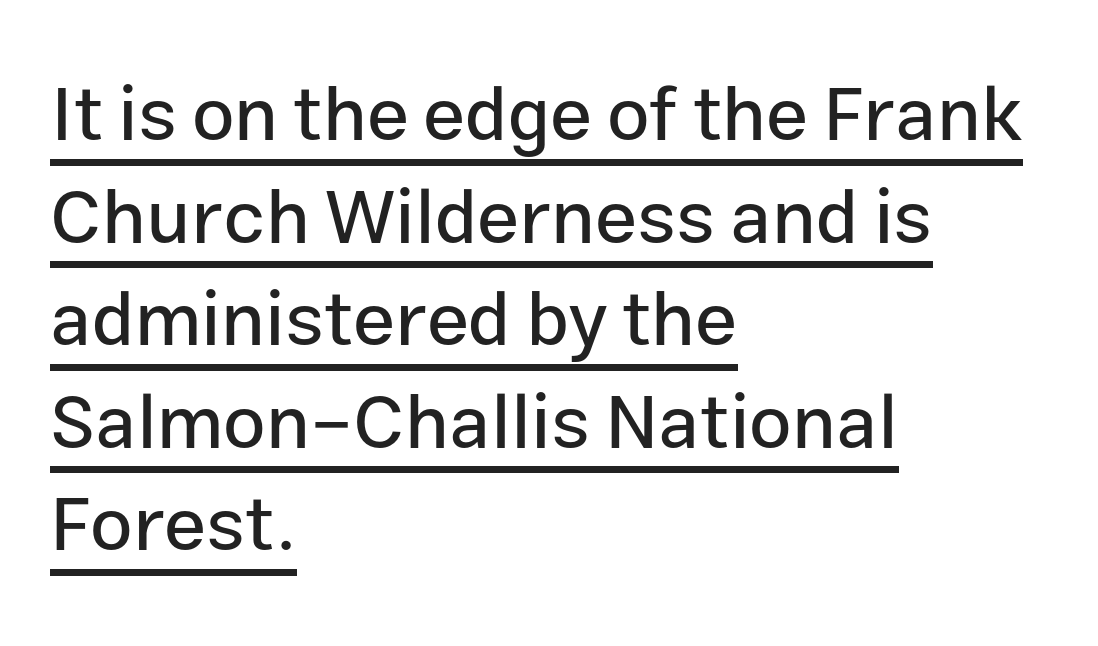
Q: Is the text italic (slanted)? A: No, it is upright.
Q: Is the typeface a serif or a sans-serif typeface? A: Sans-serif.
Q: Is the text underlined? A: Yes.
Q: How is the paragraph aligned? A: Left-aligned.
Q: Is the spacing between letters normal or unusually wide? A: Normal.
Q: Is the spacing between lines tight, normal or loose? A: Normal.
Q: Width (condensed, normal, or wide)? A: Normal.
Q: Stroke contrast? A: Low.
Q: x-height? A: Medium.
Q: Monospaced? A: No.
